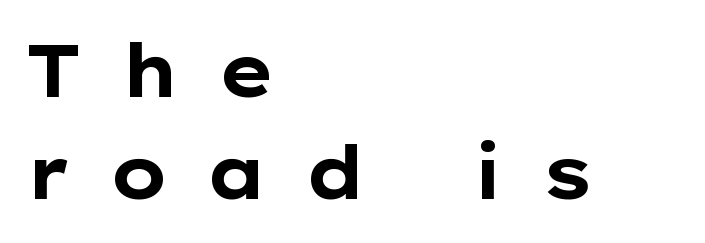
Casual observation: everything's shoved over to the left. Look at the stroke-to-counter ratio: heavy, a bold. Clear beneath every line of the passage. The space between consecutive lines is moderate.
